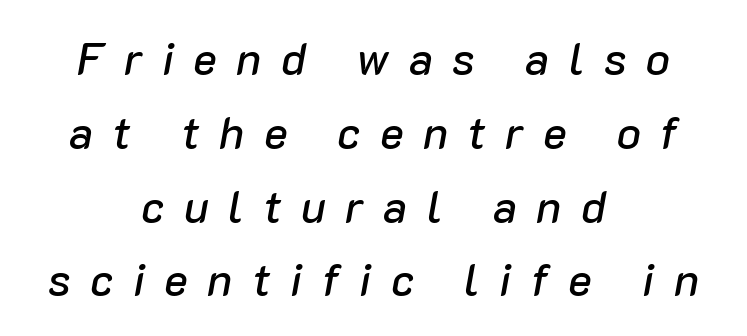
{"italic": "yes", "lean": "right", "slant_degrees": 10, "width": "normal", "stroke_contrast": "low", "x_height": "medium", "monospaced": "no", "underline": "no", "align": "center", "line_spacing": "normal", "line_spacing_ratio": 1.64, "letter_spacing": "wide", "letter_spacing_em": 0.43, "glyph_px": 45}
